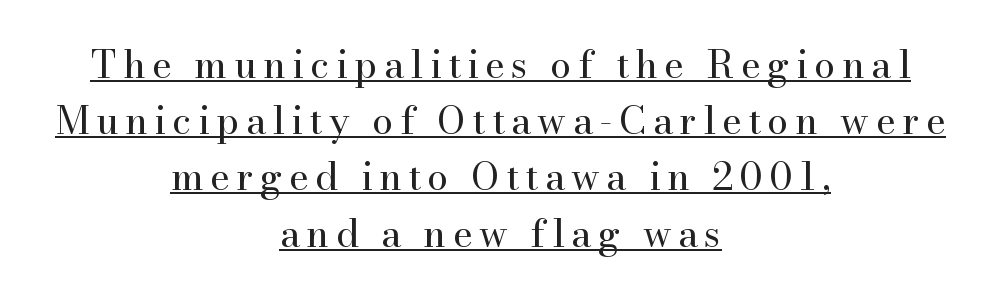
The image shows 38 px regular-weight serif type, upright; set centered, normal line spacing (1.48x), underlined; high stroke contrast and a small x-height.
